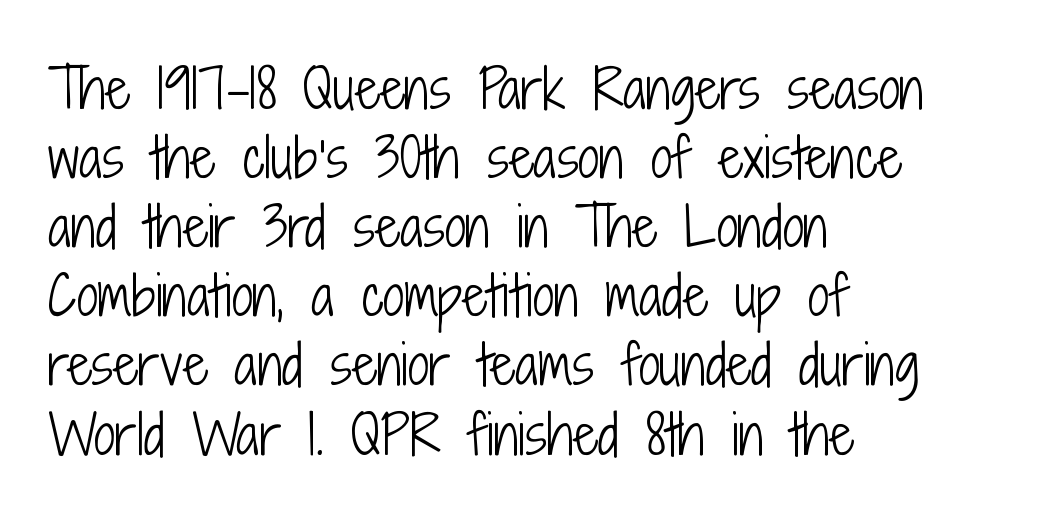
The baseline area is clear. The line-height multiplier appears to be the usual default. When letters stand straight like this, we call the style roman or upright. Observe the absence of serifs on each vertical stroke in this sample. Line beginnings align vertically; line endings do not. The type is set solid horizontally, with unmodified tracking.
